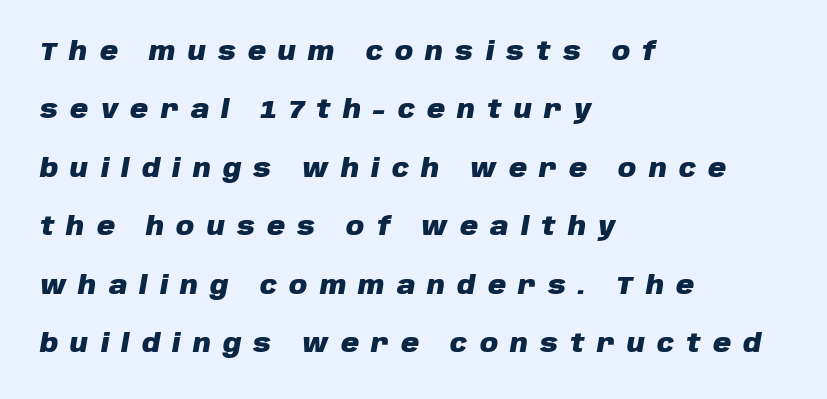
Q: Is the text bold? A: Yes.
Q: Is the text italic (slanted)? A: Yes, it leans right by about 10 degrees.
Q: Is the text underlined? A: No.
Q: How is the paragraph aligned? A: Left-aligned.
Q: Is the spacing between letters normal or unusually wide? A: Unusually wide.
Q: Is the spacing between lines tight, normal or loose? A: Loose.
